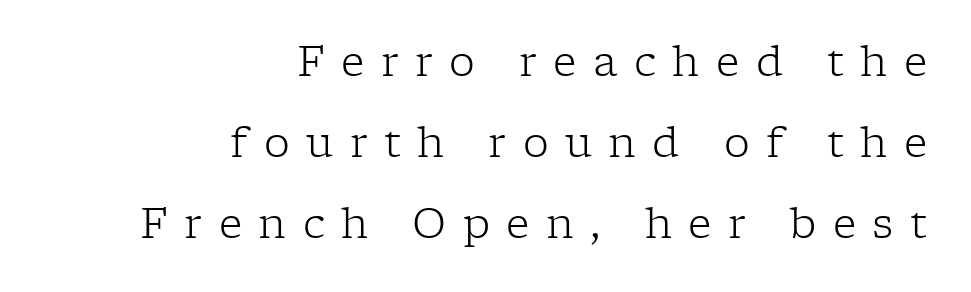
{"serif": "yes", "italic": "no", "bold": "no", "weight": "light", "width": "normal", "stroke_contrast": "low", "x_height": "medium", "monospaced": "no", "underline": "no", "align": "right", "line_spacing": "loose", "line_spacing_ratio": 1.97, "letter_spacing": "wide", "letter_spacing_em": 0.4, "glyph_px": 41}
